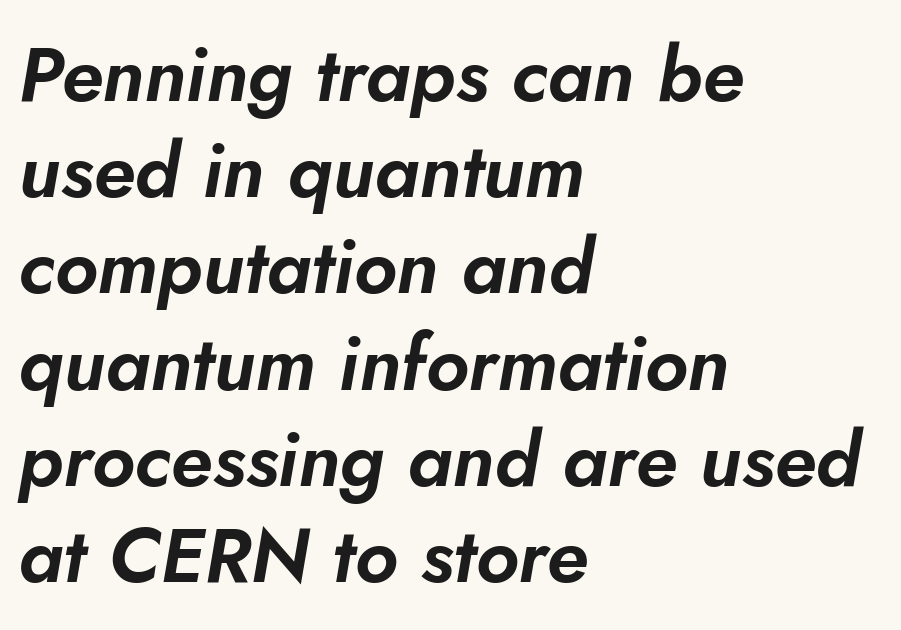
The rendering uses natural spacing where letterforms have individual widths. The rag falls on the right side of this text block. Look at the tracking — it's just the regular setting, nothing added. The rendering uses a moderate line-height, typical for paragraphs. The words here are not underlined. Posture: slanted.
